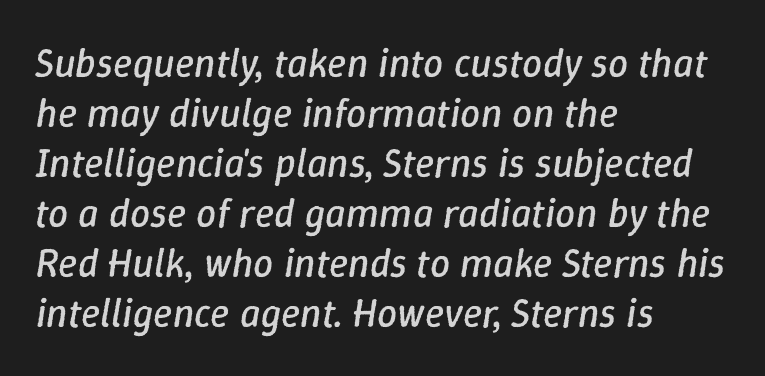
Varying glyph widths throughout — classic text-font behaviour. Weight: not bold — regular or lighter. How are the letters spaced? Ordinarily, with no added tracking. How would I describe the line gaps? Plain and ordinary. The specimen reads as italic at a glance. This rendering features lettering with no underline.
